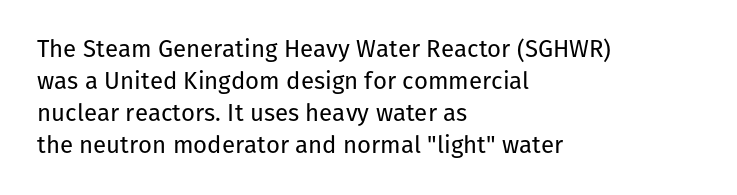
{"italic": "no", "bold": "no", "underline": "no", "align": "left", "line_spacing": "normal", "line_spacing_ratio": 1.33, "letter_spacing": "normal", "letter_spacing_em": 0.0, "glyph_px": 24}
